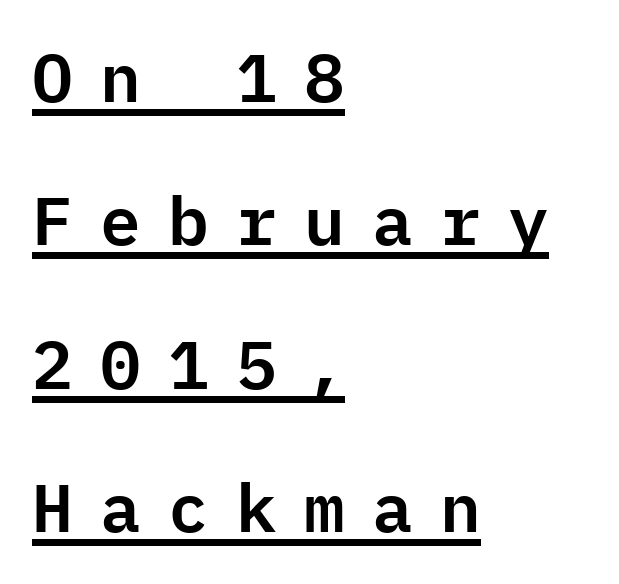
{"serif": "no", "italic": "no", "width": "normal", "stroke_contrast": "low", "x_height": "medium", "monospaced": "yes", "underline": "yes", "align": "left", "line_spacing": "loose", "line_spacing_ratio": 2.11, "letter_spacing": "wide", "letter_spacing_em": 0.4, "glyph_px": 68}
